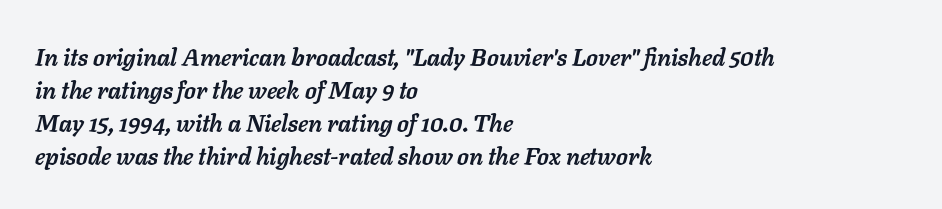
Q: Is the text bold? A: Yes.
Q: Is the text italic (slanted)? A: Yes, it leans right by about 11 degrees.
Q: Is the text underlined? A: No.
Q: How is the paragraph aligned? A: Left-aligned.
Q: Is the spacing between letters normal or unusually wide? A: Normal.
Q: Is the spacing between lines tight, normal or loose? A: Normal.
